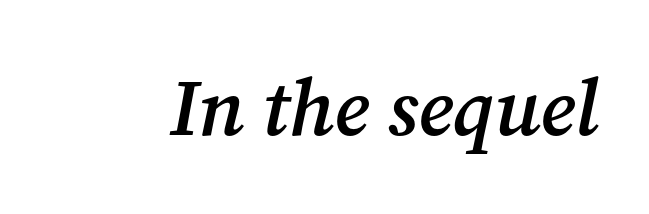
The image shows 80 px semibold serif type, italic (leaning right); set normal letter spacing, not underlined; medium stroke contrast and a medium x-height.
